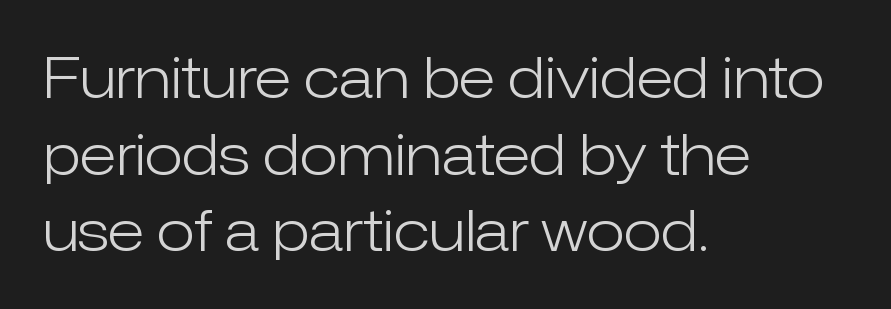
A quiet, ordinary-to-light weight characterises the typeface. Is the letter spacing exaggerated? No — it looks like the ordinary default. The rendering shows plain stroke endings on the letterforms — a sans-serif design. Posture: straight, roman, zero tilt.
